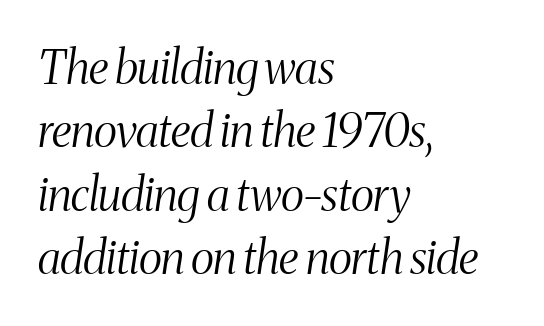
The image shows 46 px light, condensed serif type, italic (leaning right); set left-aligned, normal line spacing (1.38x), normal letter spacing, not underlined; medium stroke contrast and a medium x-height.
